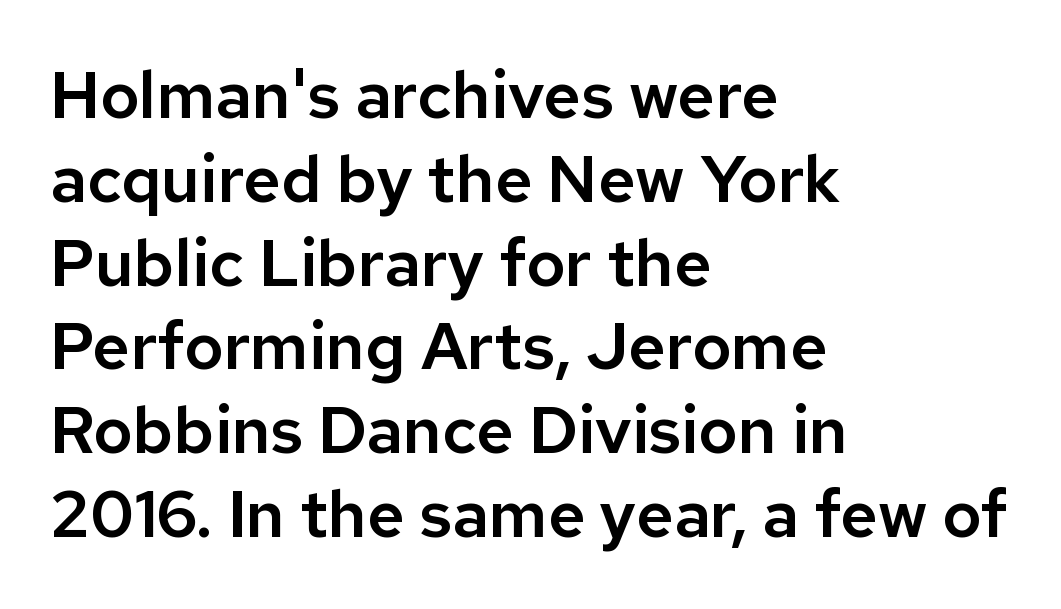
Q: Is the text italic (slanted)? A: No, it is upright.
Q: Is the typeface a serif or a sans-serif typeface? A: Sans-serif.
Q: Is the text underlined? A: No.
Q: How is the paragraph aligned? A: Left-aligned.
Q: Is the spacing between letters normal or unusually wide? A: Normal.
Q: Is the spacing between lines tight, normal or loose? A: Normal.
Q: Width (condensed, normal, or wide)? A: Normal.
Q: Stroke contrast? A: Low.
Q: x-height? A: Medium.
Q: Monospaced? A: No.
